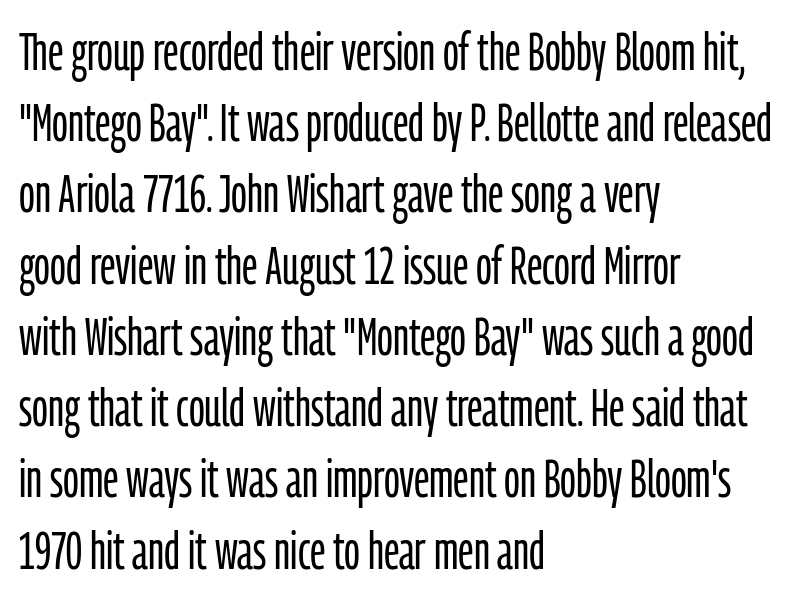
The block of text has a typical density, with ordinary space between rows. Serif or sans? Sans — the stroke terminals are bare. The axis of the letterforms is exactly vertical. Left-aligned paragraph, ragged on the right. Do the characters align in a grid? No, the font is proportional.
